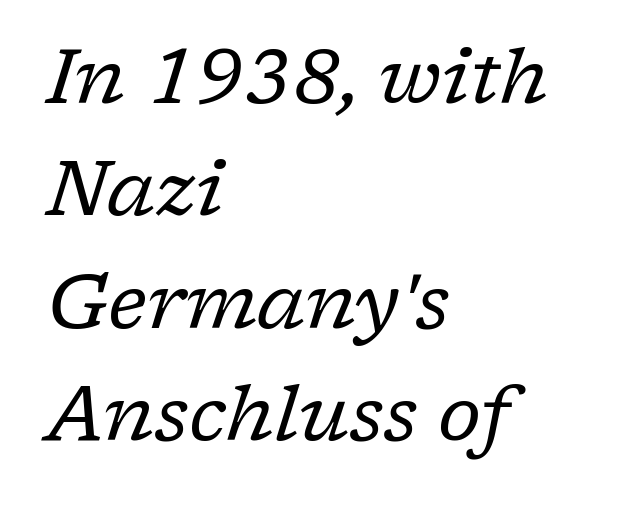
Q: Is the text bold? A: No.
Q: Is the text italic (slanted)? A: Yes, it leans right by about 17 degrees.
Q: Is the typeface a serif or a sans-serif typeface? A: Serif.
Q: Is the text underlined? A: No.
Q: How is the paragraph aligned? A: Left-aligned.
Q: Is the spacing between letters normal or unusually wide? A: Normal.
Q: Is the spacing between lines tight, normal or loose? A: Normal.
Q: Width (condensed, normal, or wide)? A: Normal.
Q: Stroke contrast? A: Low.
Q: x-height? A: Medium.
Q: Monospaced? A: No.
